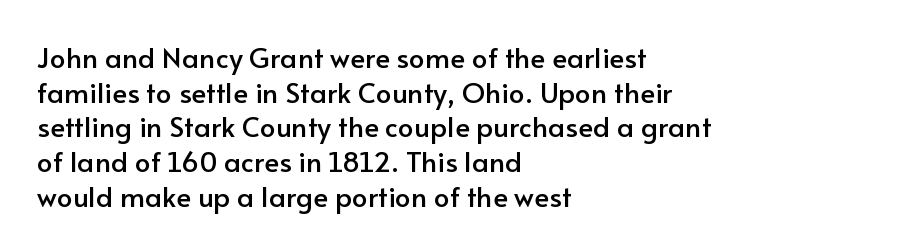
{"serif": "no", "italic": "no", "width": "normal", "stroke_contrast": "low", "x_height": "small", "monospaced": "no", "underline": "no", "align": "left", "line_spacing_ratio": 1.24, "letter_spacing": "normal", "letter_spacing_em": 0.0, "glyph_px": 28}
